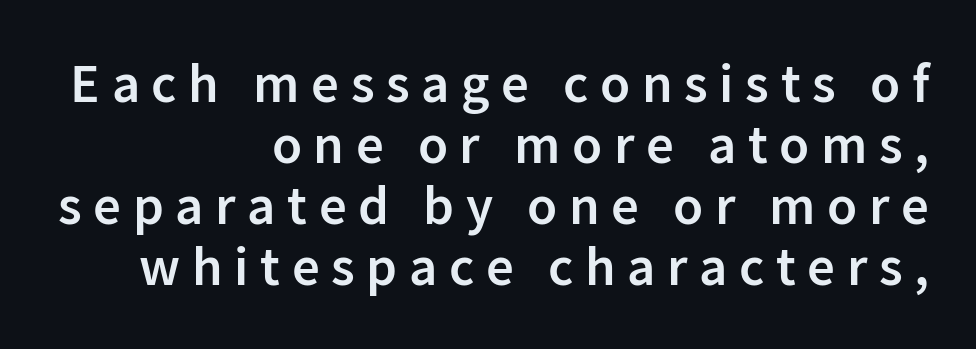
The image shows 55 px semibold sans-serif type, upright; set right-aligned, tight line spacing (1.11x), unusually wide letter spacing (+0.21 em), not underlined; low stroke contrast and a medium x-height.
